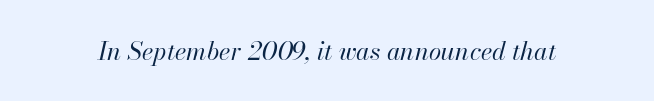
Q: Is the text bold? A: No.
Q: Is the text italic (slanted)? A: Yes, it leans right by about 13 degrees.
Q: Is the text underlined? A: No.
Q: Is the spacing between letters normal or unusually wide? A: Normal.
